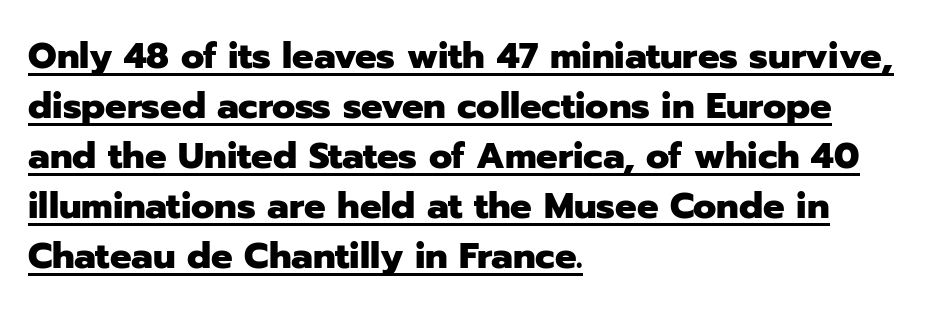
The sample has been set heavy, in full bold. Notice how descenders clear the ascenders below comfortably — that's standard leading. A typesetter would call this proportional, since set widths differ per character. Caption: multi-line text, flush left, ragged right. In terms of letterform style, serifs are entirely absent.
